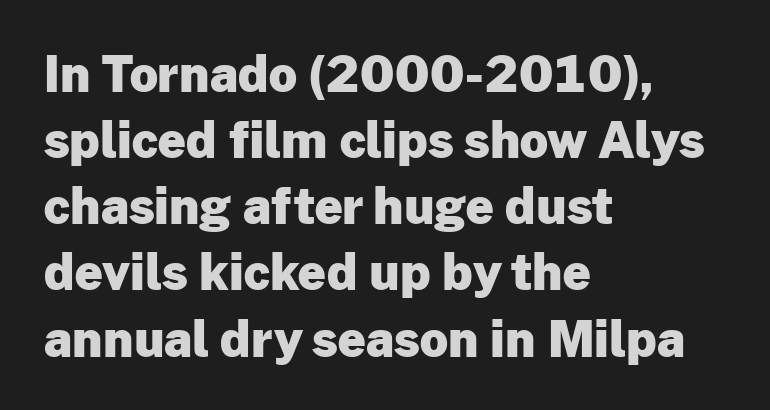
Q: Is the text bold? A: Yes.
Q: Is the text italic (slanted)? A: No, it is upright.
Q: Is the typeface a serif or a sans-serif typeface? A: Sans-serif.
Q: Is the text underlined? A: No.
Q: How is the paragraph aligned? A: Left-aligned.
Q: Is the spacing between letters normal or unusually wide? A: Normal.
Q: Is the spacing between lines tight, normal or loose? A: Normal.
Q: Width (condensed, normal, or wide)? A: Normal.
Q: Stroke contrast? A: Low.
Q: x-height? A: Medium.
Q: Monospaced? A: No.
